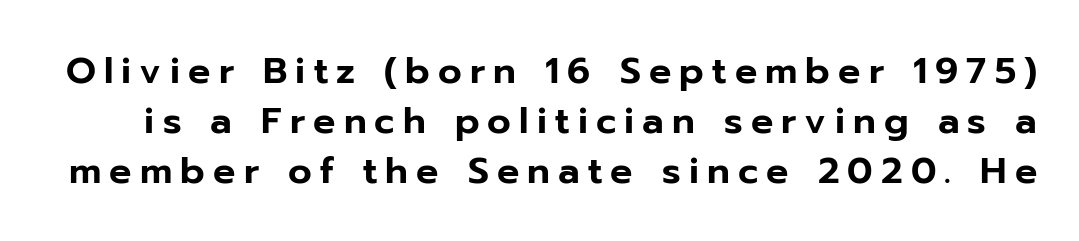
{"serif": "no", "italic": "no", "width": "normal", "stroke_contrast": "low", "x_height": "medium", "monospaced": "no", "underline": "no", "line_spacing": "normal", "line_spacing_ratio": 1.35, "letter_spacing": "wide", "letter_spacing_em": 0.22, "glyph_px": 37}
